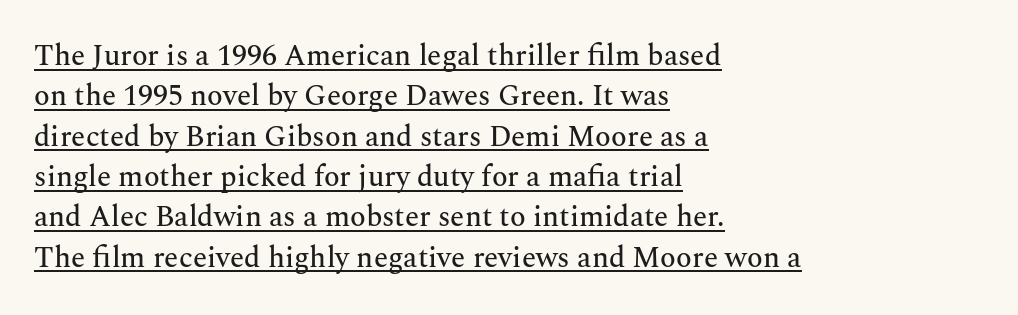
{"serif": "yes", "italic": "no", "width": "normal", "stroke_contrast": "medium", "x_height": "medium", "monospaced": "no", "underline": "yes", "align": "left", "line_spacing": "normal", "line_spacing_ratio": 1.39, "letter_spacing": "normal", "letter_spacing_em": 0.0, "glyph_px": 29}
